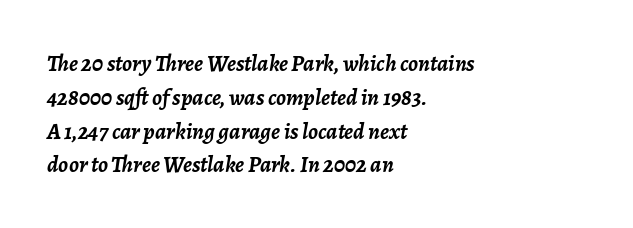
{"italic": "yes", "lean": "right", "slant_degrees": 7, "bold": "yes", "underline": "no", "align": "left", "line_spacing": "normal", "line_spacing_ratio": 1.47, "letter_spacing": "normal", "letter_spacing_em": 0.0, "glyph_px": 23}
